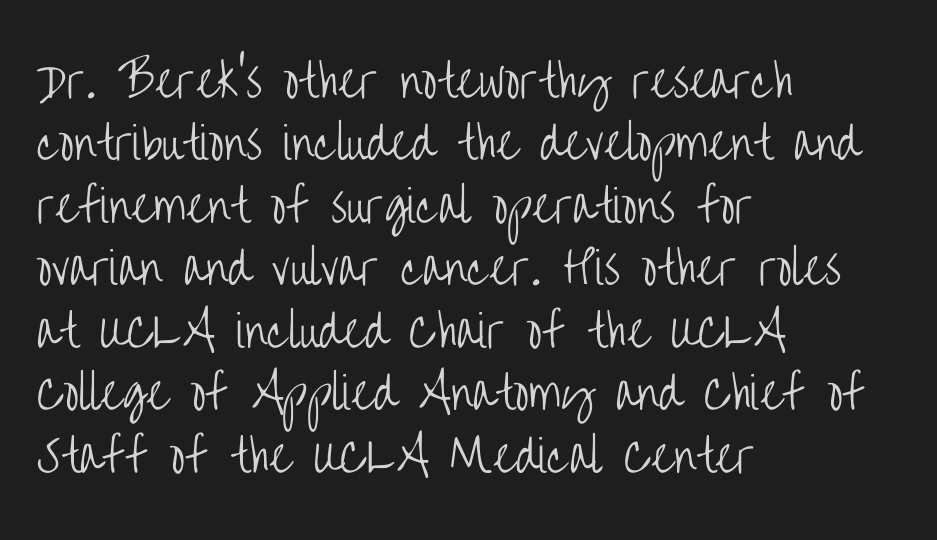
{"serif": "no", "italic": "no", "bold": "no", "weight": "light", "width": "condensed", "stroke_contrast": "low", "x_height": "large", "monospaced": "no", "underline": "no", "align": "left", "line_spacing": "normal", "line_spacing_ratio": 1.42, "letter_spacing": "normal", "letter_spacing_em": 0.0, "glyph_px": 44}
